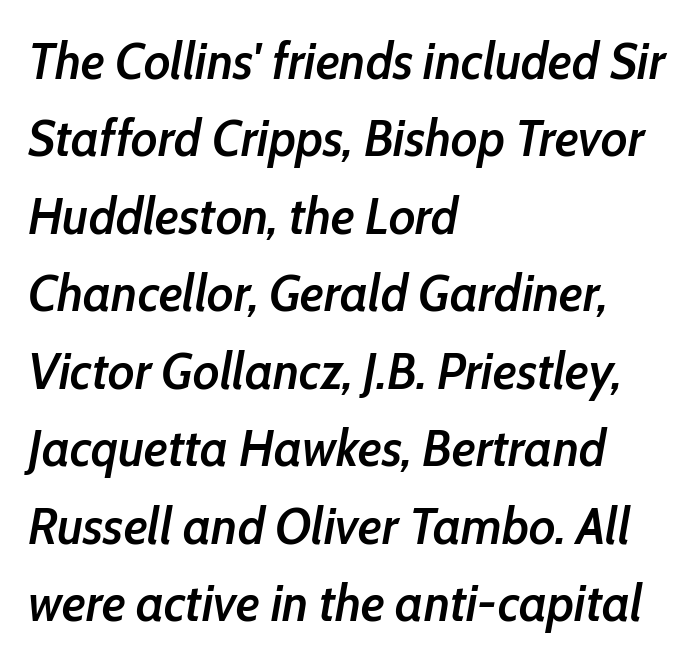
{"italic": "yes", "lean": "right", "slant_degrees": 10, "bold": "semi", "weight": "semibold", "width": "condensed", "stroke_contrast": "low", "x_height": "medium", "monospaced": "no", "underline": "no", "align": "left", "line_spacing": "normal", "line_spacing_ratio": 1.49, "letter_spacing": "normal", "letter_spacing_em": 0.0, "glyph_px": 52}
